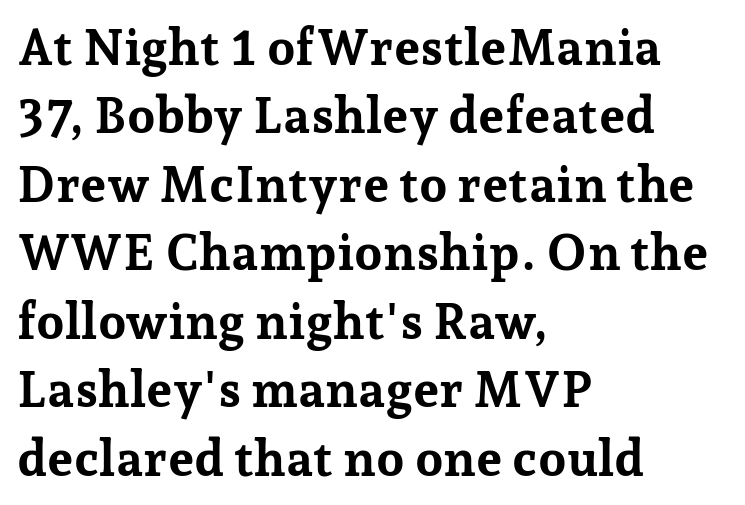
The image shows 50 px bold serif type, upright; set left-aligned, normal line spacing (1.37x), normal letter spacing, not underlined; low stroke contrast and a medium x-height.
